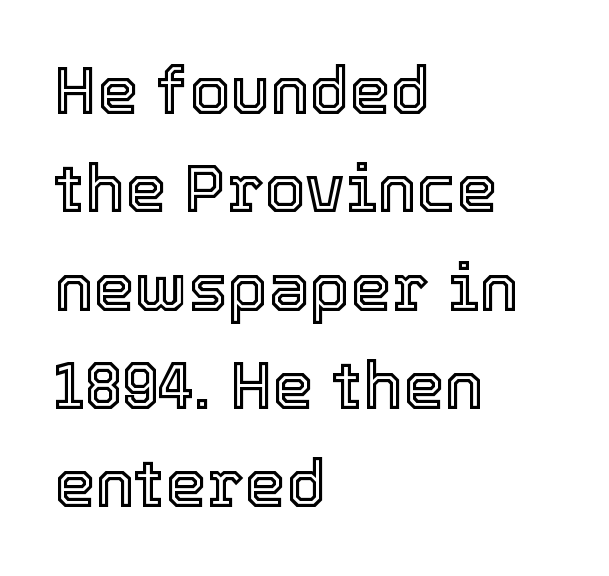
{"italic": "no", "width": "normal", "x_height": "medium", "monospaced": "no", "underline": "no", "align": "left", "line_spacing": "normal", "line_spacing_ratio": 1.49, "letter_spacing": "normal", "letter_spacing_em": 0.0, "glyph_px": 66}
